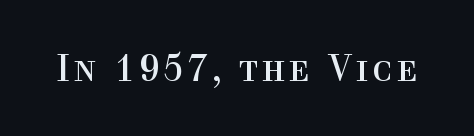
Q: Is the text bold? A: No.
Q: Is the text italic (slanted)? A: No, it is upright.
Q: Is the typeface a serif or a sans-serif typeface? A: Serif.
Q: Is the text underlined? A: No.
Q: Width (condensed, normal, or wide)? A: Normal.
Q: x-height? A: Medium.
Q: Monospaced? A: No.
